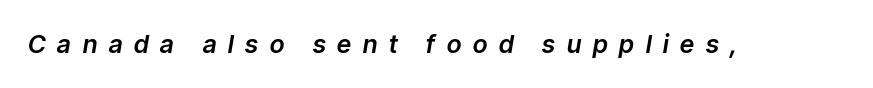
The passage shown has open, widely tracked lettering throughout. Descenders are the only things crossing below the line. In terms of posture, this sample is oblique.
